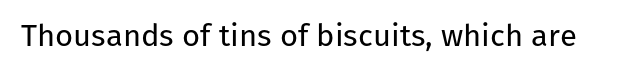
Varying glyph widths throughout — classic text-font behaviour. This sample uses plain, unmodified letter spacing. Nobody drew a line under any word here. Summary of weight: not heavy and not bold.
